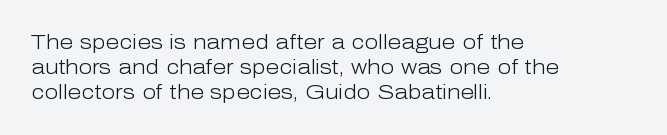
Underline: absent. These glyphs show unthickened strokes, regular width or finer. The leading is moderate, giving the passage an even texture. Upright lettering throughout.
